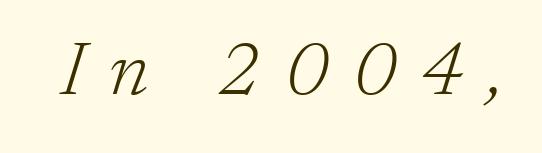
Is the type slanted? Yes — the strokes lean at a clear angle. Character widths vary here, with narrow letters taking less room than wide ones. You can tell from the footed stems that serif type was used. Students, note that the glyphs here are deliberately spaced far apart. Stem width sits at or under what a default text font uses.
